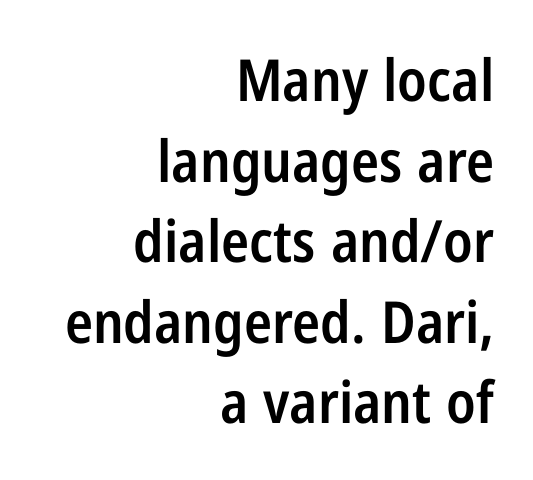
Q: Is the text bold? A: Semi-bold.
Q: Is the text italic (slanted)? A: No, it is upright.
Q: Is the typeface a serif or a sans-serif typeface? A: Sans-serif.
Q: Is the text underlined? A: No.
Q: How is the paragraph aligned? A: Right-aligned.
Q: Is the spacing between letters normal or unusually wide? A: Normal.
Q: Is the spacing between lines tight, normal or loose? A: Normal.
Q: Width (condensed, normal, or wide)? A: Condensed.
Q: Stroke contrast? A: Low.
Q: x-height? A: Medium.
Q: Monospaced? A: No.
